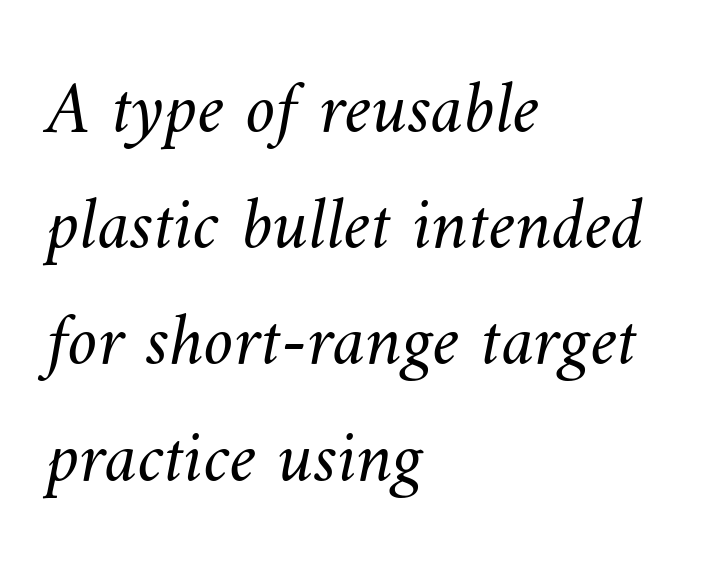
The image shows 75 px light type; set left-aligned, normal line spacing (1.55x), normal letter spacing, not underlined; medium stroke contrast and a small x-height.
